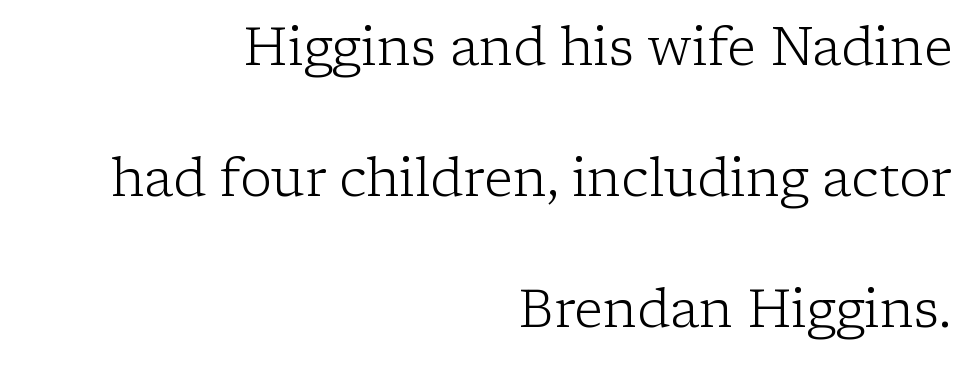
{"serif": "yes", "italic": "no", "bold": "no", "weight": "light", "width": "normal", "stroke_contrast": "low", "x_height": "medium", "monospaced": "no", "underline": "no", "align": "right", "line_spacing": "loose", "line_spacing_ratio": 2.47, "letter_spacing": "normal", "letter_spacing_em": 0.0, "glyph_px": 53}
